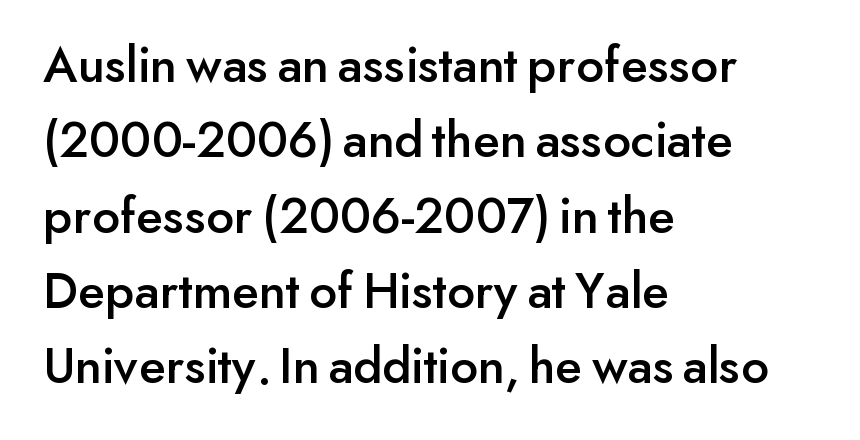
{"serif": "no", "italic": "no", "width": "normal", "stroke_contrast": "low", "x_height": "small", "monospaced": "no", "underline": "no", "align": "left", "line_spacing": "normal", "line_spacing_ratio": 1.42, "letter_spacing": "normal", "letter_spacing_em": 0.0, "glyph_px": 53}
